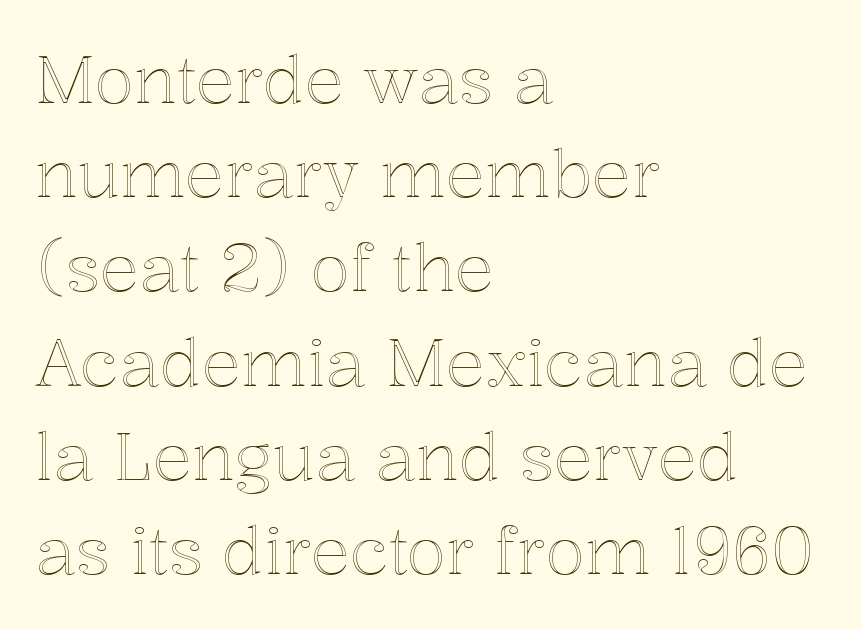
Q: Is the text italic (slanted)? A: No, it is upright.
Q: Is the text underlined? A: No.
Q: How is the paragraph aligned? A: Left-aligned.
Q: Is the spacing between letters normal or unusually wide? A: Normal.
Q: Is the spacing between lines tight, normal or loose? A: Normal.
Q: Width (condensed, normal, or wide)? A: Normal.
Q: x-height? A: Medium.
Q: Monospaced? A: No.
